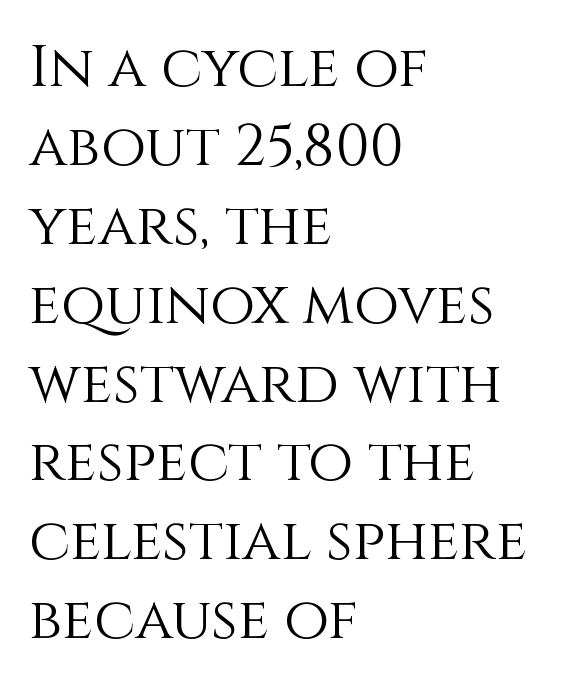
{"italic": "no", "bold": "no", "weight": "light", "width": "normal", "stroke_contrast": "medium", "x_height": "large", "monospaced": "no", "underline": "no", "align": "left", "line_spacing": "normal", "line_spacing_ratio": 1.36, "letter_spacing": "normal", "letter_spacing_em": 0.0, "glyph_px": 58}
